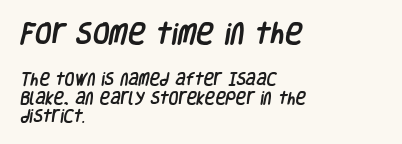
{"underline": "no", "align": "left", "line_spacing": "normal", "line_spacing_ratio": 1.33, "letter_spacing": "normal", "letter_spacing_em": 0.0, "larger_block": "first", "size_ratio": 1.71, "glyph_px": 24}
